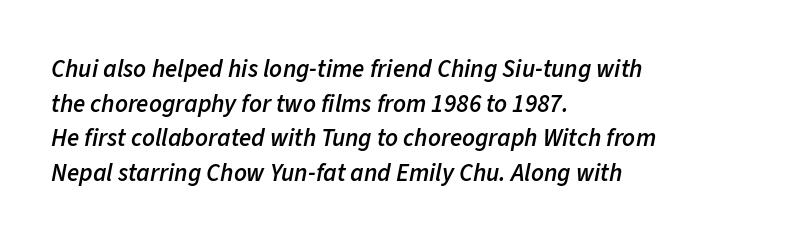
The image shows 25 px text type, italic (leaning right); set left-aligned, normal line spacing (1.39x), normal letter spacing, not underlined.
